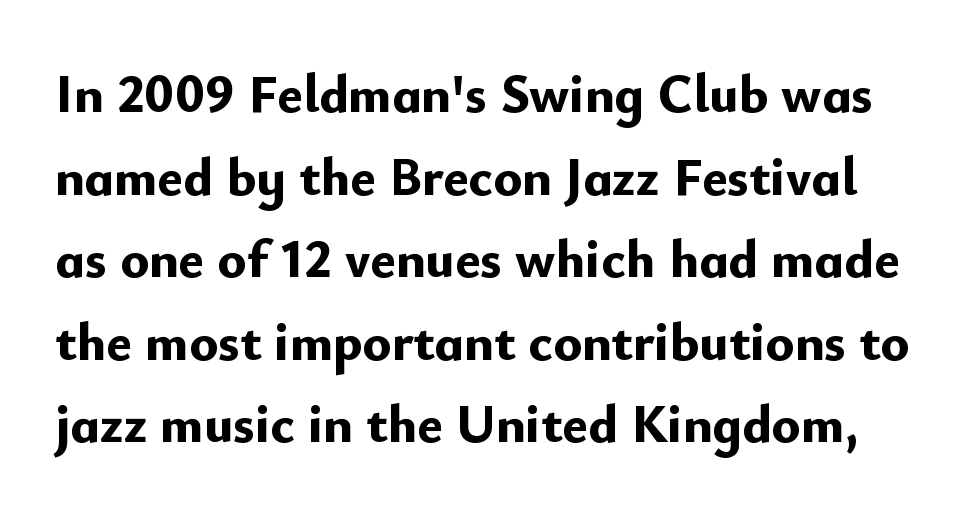
The rendering uses natural spacing where letterforms have individual widths. Glyph-to-glyph distance matches everyday printed text. The words here are not underlined. The font's upright variant was chosen for this text. The strokes are fattened all the way to bold.
